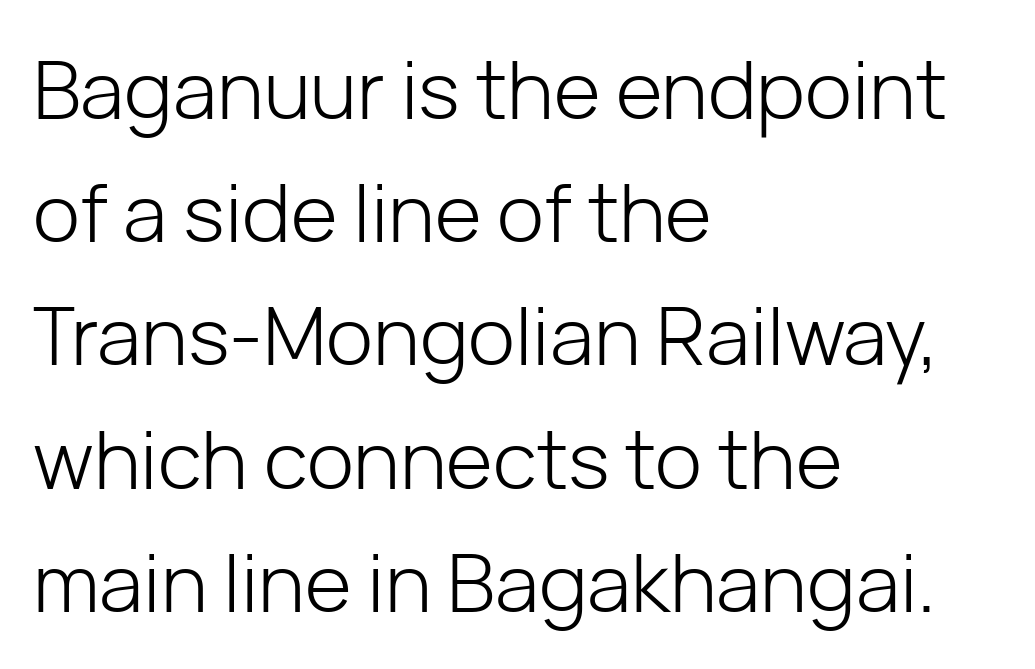
The designer went with a sans here, leaving each stem footless. The letters sit at their default tracking, neither squeezed nor spread. Character widths vary here, with narrow letters taking less room than wide ones. The vertical gap from one line to the next is medium. If you drew a line through each stem, it would be perfectly vertical. A classic flush-left, rag-right setting is used for this passage.
